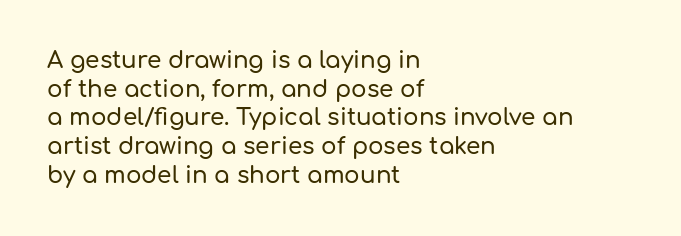
Quick note: not italic, upright. The letters sit at their default tracking, neither squeezed nor spread. The space between consecutive lines is moderate. This sample is left-justified, so line endings fall wherever the words run out. The string is rendered with underlining switched off.
